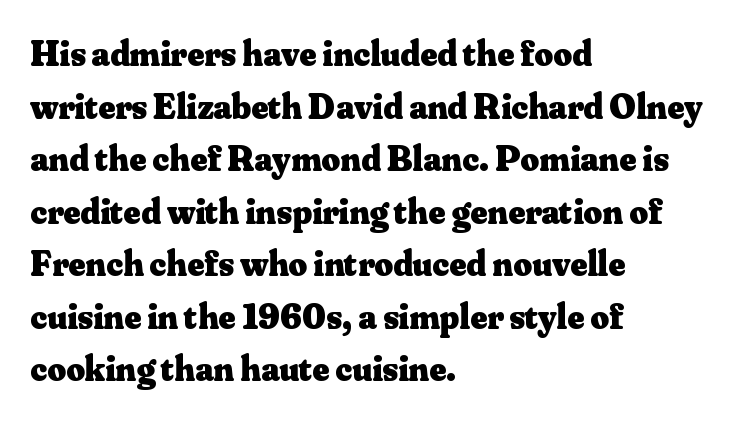
The image shows 36 px heavy serif type, upright; set left-aligned, normal line spacing (1.46x), normal letter spacing, not underlined; medium stroke contrast and a small x-height.
